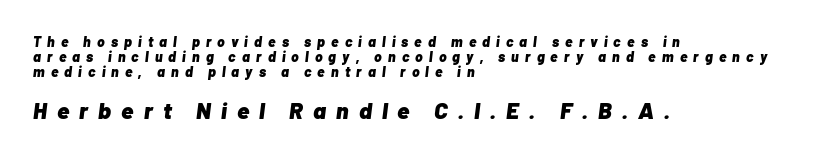
The face used here appears at its bigger size in the lower chunk. The block of text is dense from top to bottom, with scant space between rows. Notice how thick the strokes are: this is what a full bold looks like. Inter-character spacing is expanded well beyond the font's built-in metrics.
